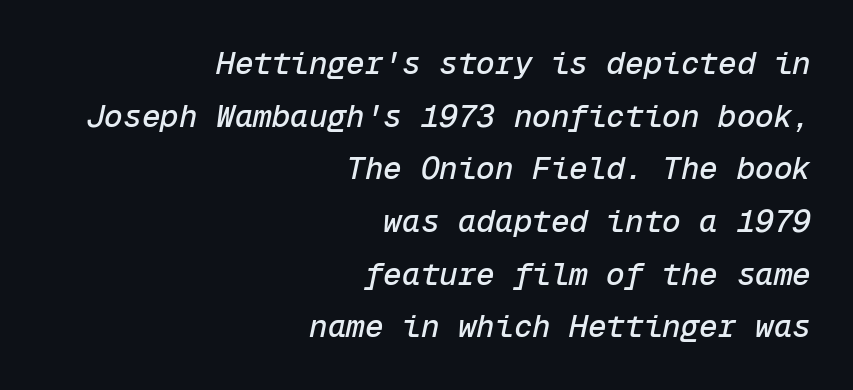
Q: Is the text italic (slanted)? A: Yes, it leans right by about 12 degrees.
Q: Is the text underlined? A: No.
Q: How is the paragraph aligned? A: Right-aligned.
Q: Is the spacing between letters normal or unusually wide? A: Normal.
Q: Is the spacing between lines tight, normal or loose? A: Normal.
Q: Width (condensed, normal, or wide)? A: Normal.
Q: Stroke contrast? A: Low.
Q: x-height? A: Medium.
Q: Monospaced? A: Yes.
